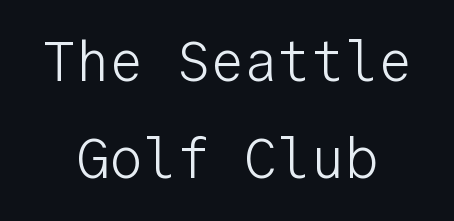
No extra tracking has been applied to these lines. Just letters on the line, the space beneath them empty. Stroke thickness stays within the range of a standard reading face or lighter. Nope, not italic — everything's standing straight.
